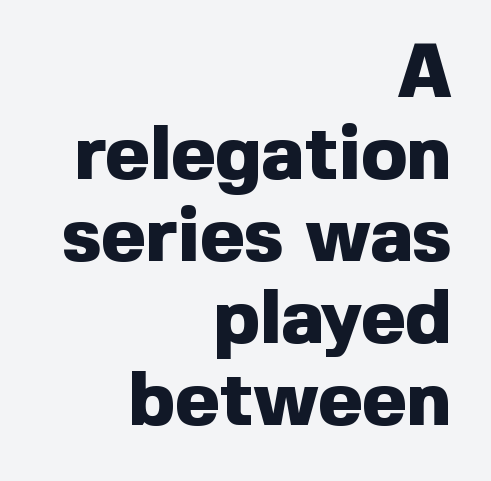
Q: Is the text bold? A: Yes.
Q: Is the text italic (slanted)? A: No, it is upright.
Q: Is the typeface a serif or a sans-serif typeface? A: Sans-serif.
Q: Is the text underlined? A: No.
Q: How is the paragraph aligned? A: Right-aligned.
Q: Is the spacing between letters normal or unusually wide? A: Normal.
Q: Is the spacing between lines tight, normal or loose? A: Tight.
Q: Width (condensed, normal, or wide)? A: Normal.
Q: x-height? A: Medium.
Q: Monospaced? A: No.
